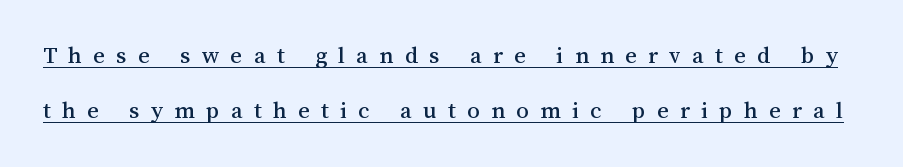
Q: Is the text italic (slanted)? A: No, it is upright.
Q: Is the text underlined? A: Yes.
Q: Is the spacing between letters normal or unusually wide? A: Unusually wide.
Q: Is the spacing between lines tight, normal or loose? A: Loose.
